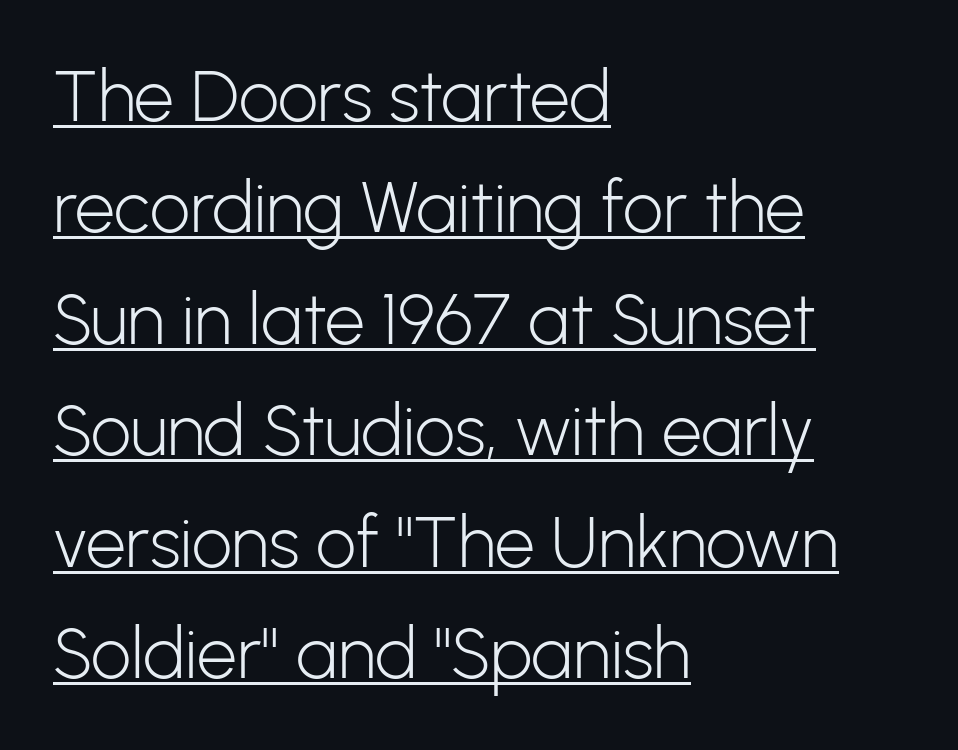
The image shows 71 px light sans-serif type, upright; set left-aligned, normal line spacing (1.57x), normal letter spacing, underlined; low stroke contrast and a medium x-height.
